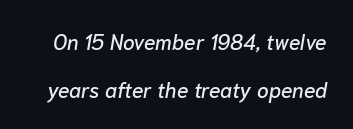
The image shows 21 px text type, italic (leaning right); set loose line spacing (2.28x), normal letter spacing, not underlined.
